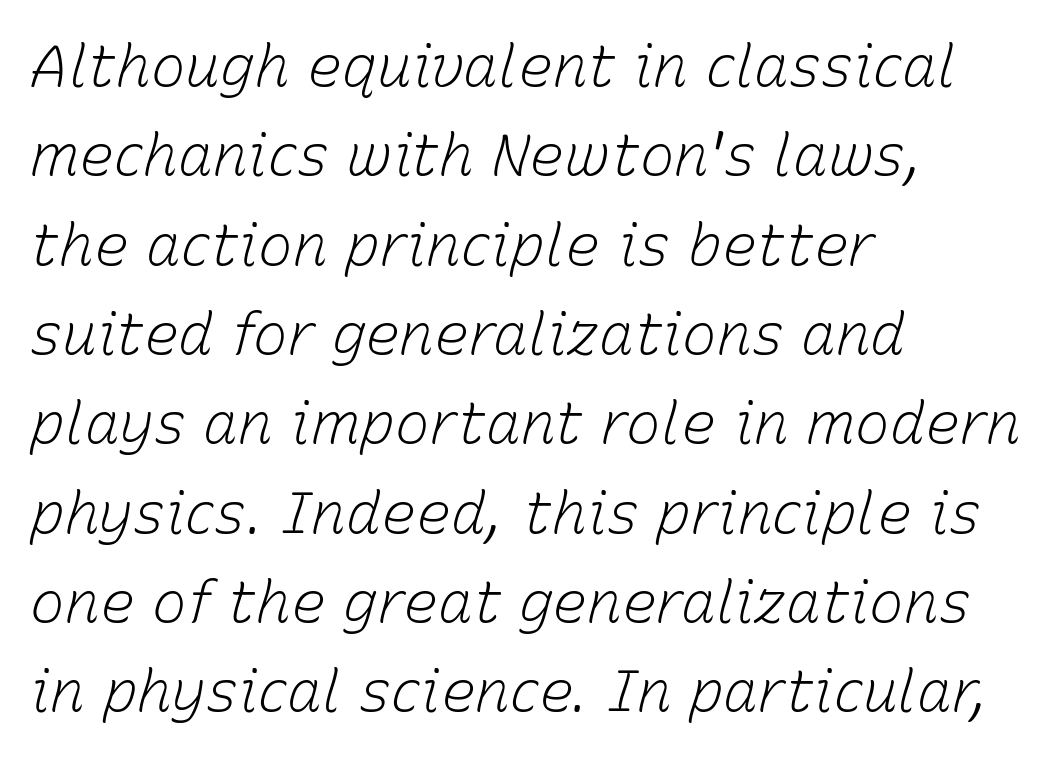
Q: Is the text bold? A: No.
Q: Is the text italic (slanted)? A: Yes, it leans right by about 15 degrees.
Q: Is the text underlined? A: No.
Q: How is the paragraph aligned? A: Left-aligned.
Q: Is the spacing between letters normal or unusually wide? A: Normal.
Q: Is the spacing between lines tight, normal or loose? A: Normal.
Q: Width (condensed, normal, or wide)? A: Normal.
Q: Stroke contrast? A: Low.
Q: x-height? A: Medium.
Q: Monospaced? A: No.
